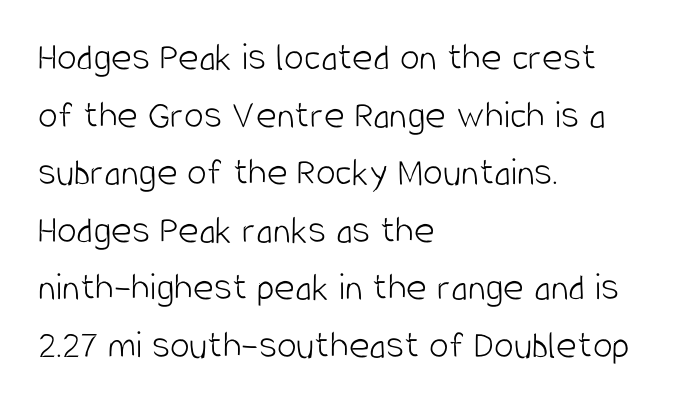
{"serif": "no", "italic": "no", "bold": "no", "weight": "light", "width": "condensed", "stroke_contrast": "low", "x_height": "large", "monospaced": "no", "underline": "no", "align": "left", "line_spacing": "normal", "line_spacing_ratio": 1.44, "letter_spacing": "normal", "letter_spacing_em": 0.0, "glyph_px": 40}
